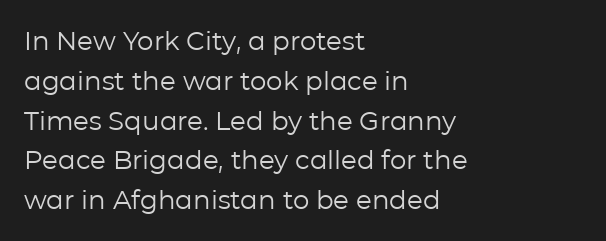
{"italic": "no", "bold": "no", "underline": "no", "align": "left", "line_spacing": "normal", "line_spacing_ratio": 1.53, "letter_spacing": "normal", "letter_spacing_em": 0.0, "glyph_px": 26}
